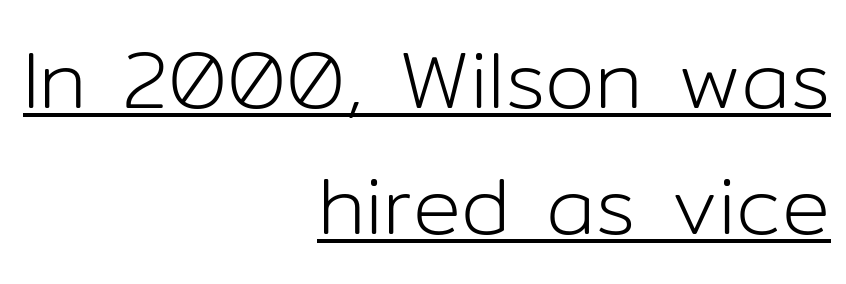
Does the type have serifs? No, each stem ends abruptly. Casual observation: everything's shoved over to the right. These lines are rendered in a variable-pitch font. Notice how a bar underscores the lettering throughout.
